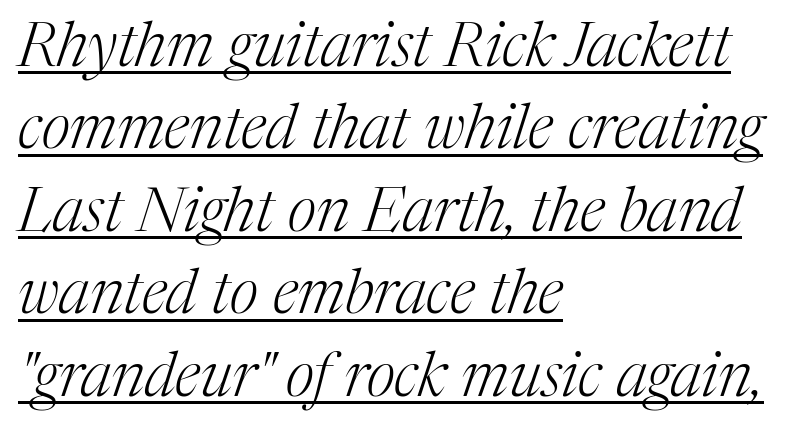
{"serif": "yes", "italic": "yes", "lean": "right", "slant_degrees": 17, "bold": "no", "weight": "light", "width": "normal", "stroke_contrast": "medium", "x_height": "medium", "monospaced": "no", "underline": "yes", "align": "left", "line_spacing": "normal", "line_spacing_ratio": 1.33, "letter_spacing": "normal", "letter_spacing_em": 0.0, "glyph_px": 62}
